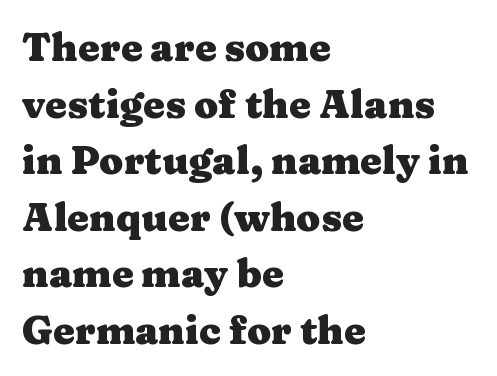
Q: Is the text bold? A: Yes.
Q: Is the text italic (slanted)? A: No, it is upright.
Q: Is the typeface a serif or a sans-serif typeface? A: Serif.
Q: Is the text underlined? A: No.
Q: How is the paragraph aligned? A: Left-aligned.
Q: Is the spacing between letters normal or unusually wide? A: Normal.
Q: Is the spacing between lines tight, normal or loose? A: Normal.
Q: Width (condensed, normal, or wide)? A: Wide.
Q: Stroke contrast? A: Medium.
Q: x-height? A: Medium.
Q: Monospaced? A: No.
